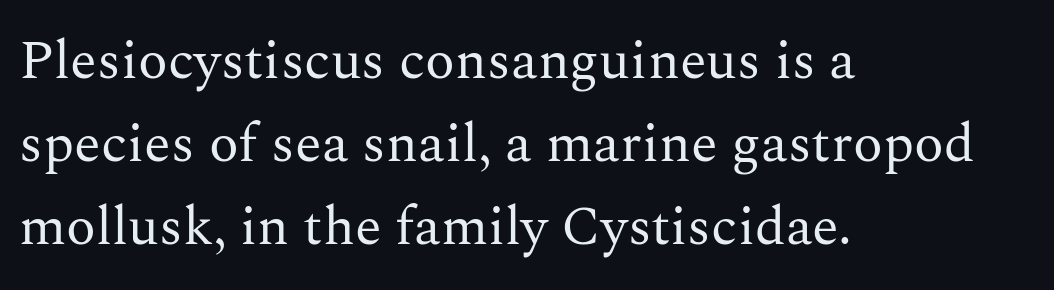
The image shows 55 px regular-weight serif type, upright; set left-aligned, normal line spacing (1.51x), normal letter spacing, not underlined; medium stroke contrast and a medium x-height.
